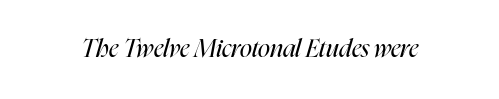
Letter spacing: default. Each stroke keeps to a modest, everyday thickness or less. The passage shown is not underscored anywhere. Italic: yes, the glyphs are oblique.
